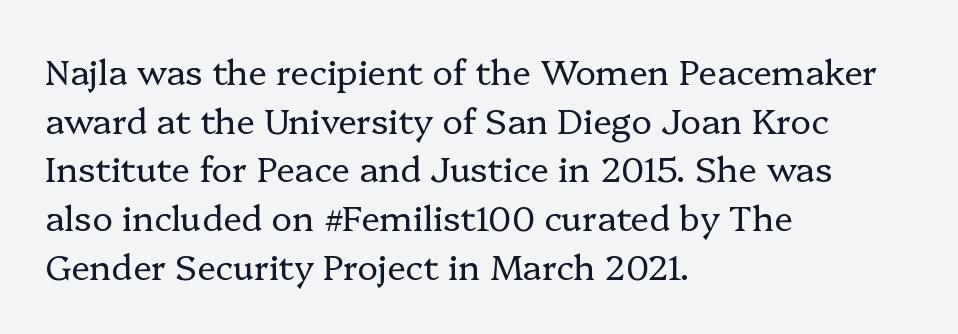
{"serif": "yes", "italic": "no", "bold": "no", "weight": "regular", "width": "normal", "stroke_contrast": "low", "x_height": "medium", "monospaced": "no", "underline": "no", "align": "left", "line_spacing": "normal", "line_spacing_ratio": 1.39, "letter_spacing": "normal", "letter_spacing_em": 0.0, "glyph_px": 35}
